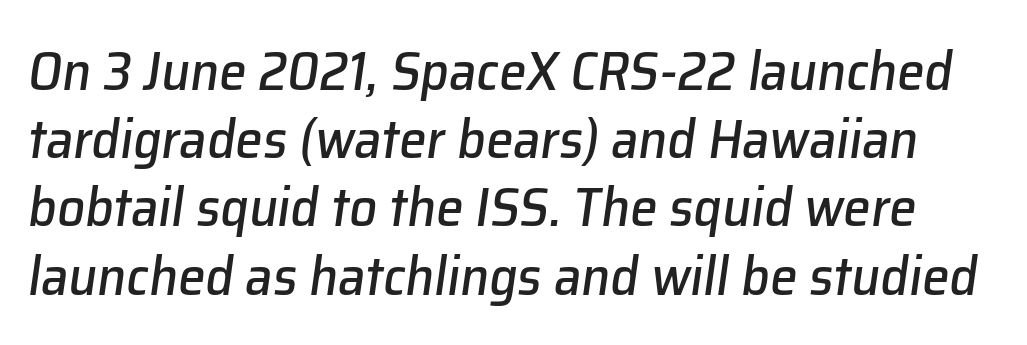
Q: Is the text italic (slanted)? A: Yes, it leans right by about 8 degrees.
Q: Is the text underlined? A: No.
Q: Is the spacing between letters normal or unusually wide? A: Normal.
Q: Width (condensed, normal, or wide)? A: Normal.
Q: Stroke contrast? A: Low.
Q: x-height? A: Medium.
Q: Monospaced? A: No.
